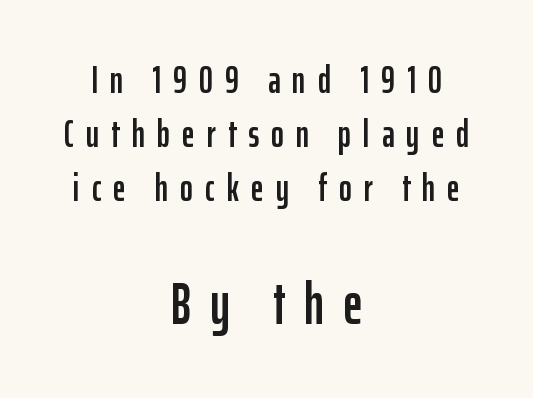
Leftover space on each line is divided equally before and after the words. Posture: straight, roman, zero tilt. The designer went with a sans here, leaving each stem footless. You could only call the tracking loose — the letters float apart. Character widths vary here, with narrow letters taking less room than wide ones.
